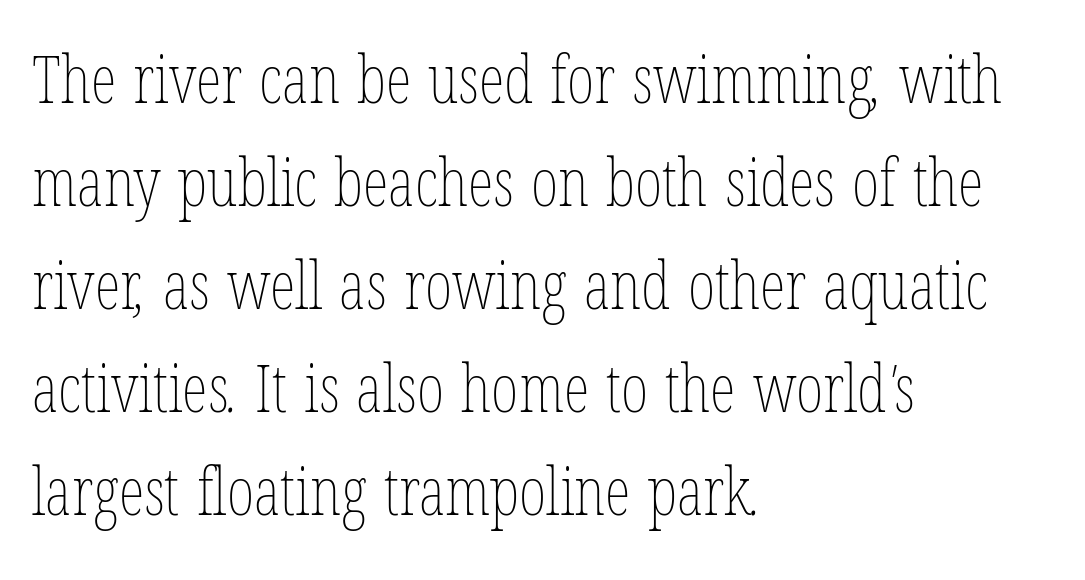
The image shows 66 px thin, condensed type; set left-aligned, normal line spacing (1.56x), normal letter spacing, not underlined; low stroke contrast and a medium x-height.
